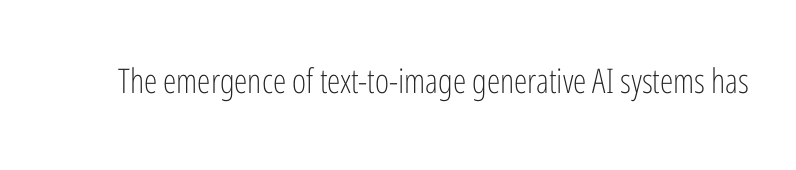
Q: Is the text bold? A: No.
Q: Is the text italic (slanted)? A: No, it is upright.
Q: Is the typeface a serif or a sans-serif typeface? A: Sans-serif.
Q: Is the text underlined? A: No.
Q: Is the spacing between letters normal or unusually wide? A: Normal.
Q: Width (condensed, normal, or wide)? A: Condensed.
Q: Stroke contrast? A: Low.
Q: x-height? A: Medium.
Q: Monospaced? A: No.
